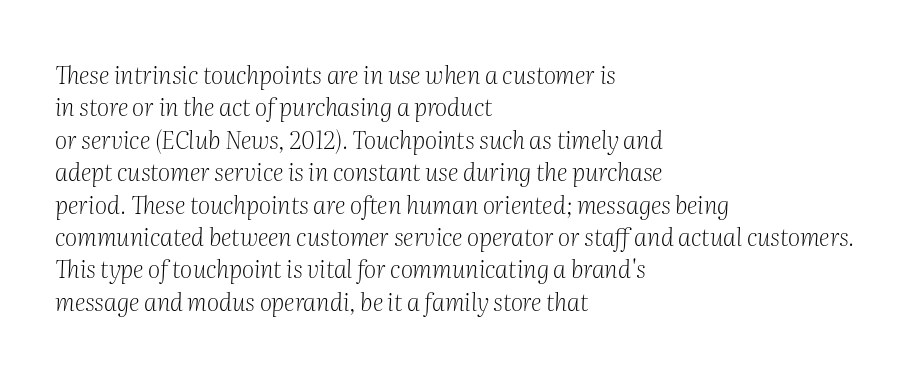
Q: Is the text bold? A: No.
Q: Is the text italic (slanted)? A: Yes, it leans right by about 2 degrees.
Q: Is the text underlined? A: No.
Q: How is the paragraph aligned? A: Left-aligned.
Q: Is the spacing between letters normal or unusually wide? A: Normal.
Q: Is the spacing between lines tight, normal or loose? A: Normal.
